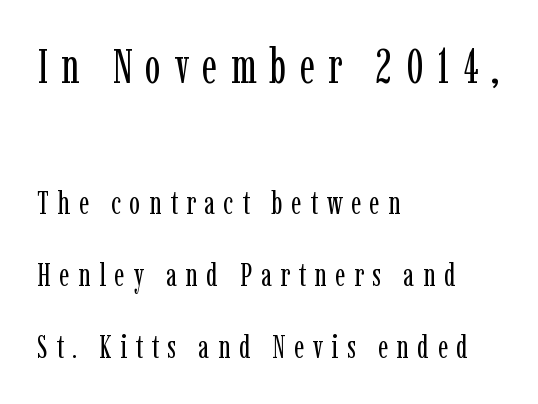
Unlike italic type, these characters show no tilt at all. The passage shown begins with its larger block and ends with its smaller one. Weight class: somewhere from thin through regular. The paragraph has a hard left edge and a soft right edge. Plain, unruled lines of type.
